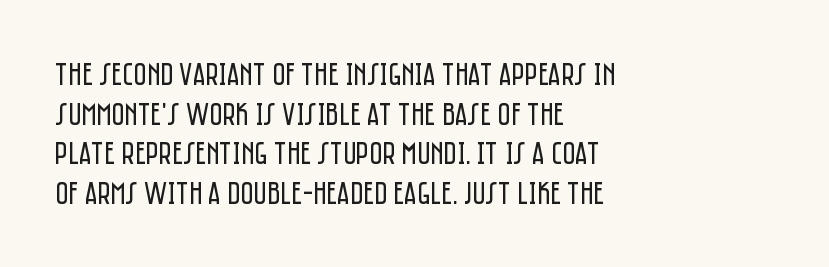
{"serif": "no", "italic": "no", "bold": "no", "weight": "regular", "width": "condensed", "stroke_contrast": "low", "x_height": "large", "monospaced": "no", "underline": "no", "align": "left", "line_spacing_ratio": 1.24, "letter_spacing": "normal", "letter_spacing_em": 0.0, "glyph_px": 32}
